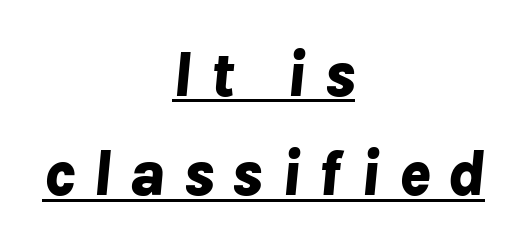
The image shows 65 px bold type, italic (leaning right); set centered, normal line spacing (1.53x), unusually wide letter spacing (+0.27 em), underlined; low stroke contrast and a medium x-height.
